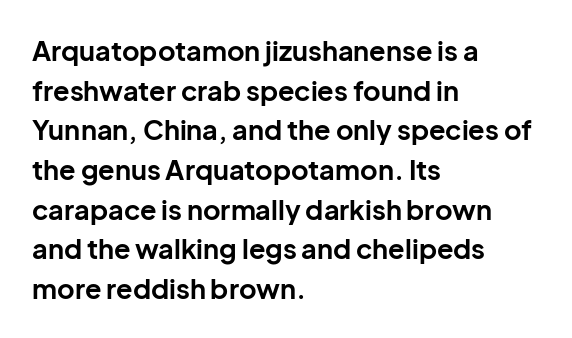
Q: Is the text bold? A: Yes.
Q: Is the text italic (slanted)? A: No, it is upright.
Q: Is the text underlined? A: No.
Q: How is the paragraph aligned? A: Left-aligned.
Q: Is the spacing between letters normal or unusually wide? A: Normal.
Q: Is the spacing between lines tight, normal or loose? A: Normal.
